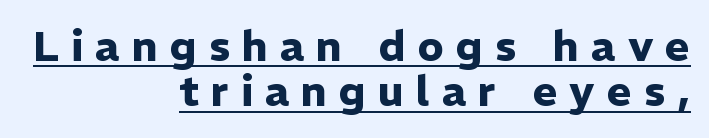
The image shows 42 px heavy sans-serif type, upright; set right-aligned, tight line spacing (1.08x), unusually wide letter spacing (+0.29 em), underlined; low stroke contrast and a medium x-height.
